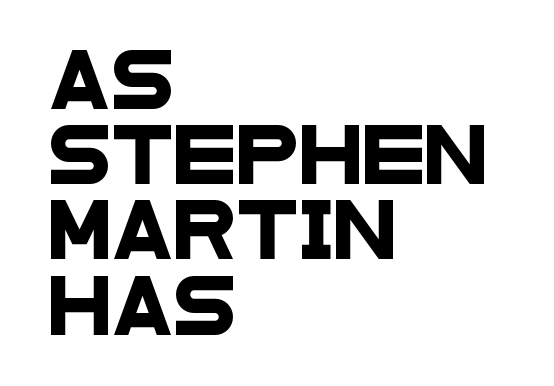
{"serif": "no", "width": "wide", "stroke_contrast": "low", "x_height": "large", "monospaced": "no", "underline": "no", "align": "left", "line_spacing": "normal", "line_spacing_ratio": 1.32, "letter_spacing": "normal", "letter_spacing_em": 0.0, "glyph_px": 57}
